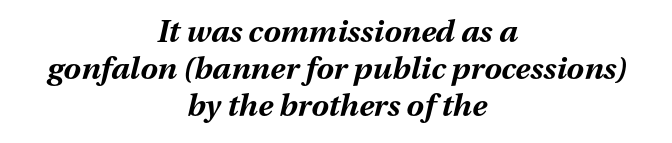
Q: Is the text bold? A: Yes.
Q: Is the text italic (slanted)? A: Yes, it leans right by about 13 degrees.
Q: Is the text underlined? A: No.
Q: How is the paragraph aligned? A: Centered.
Q: Is the spacing between letters normal or unusually wide? A: Normal.
Q: Width (condensed, normal, or wide)? A: Normal.
Q: Stroke contrast? A: Medium.
Q: x-height? A: Medium.
Q: Monospaced? A: No.
